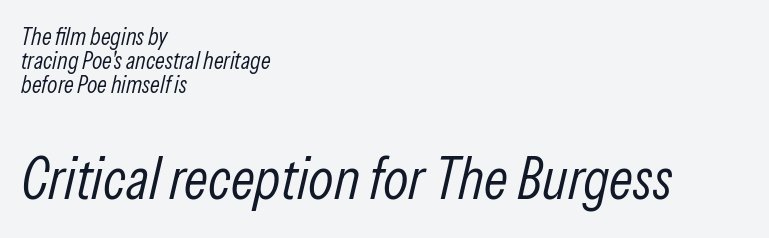
{"italic": "yes", "lean": "right", "slant_degrees": 13, "bold": "no", "weight": "light", "width": "condensed", "stroke_contrast": "low", "x_height": "medium", "monospaced": "no", "underline": "no", "align": "left", "line_spacing": "tight", "line_spacing_ratio": 1.0, "letter_spacing": "normal", "letter_spacing_em": 0.0, "larger_block": "second", "size_ratio": 2.46, "glyph_px": 59}
